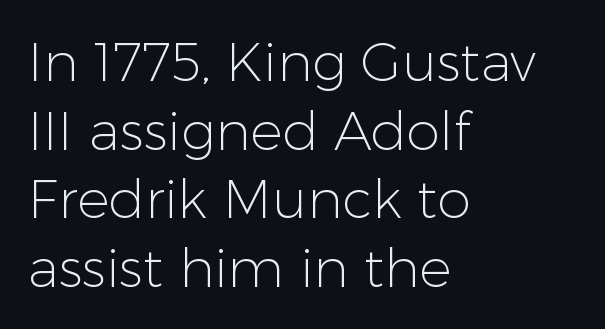
{"serif": "no", "italic": "no", "bold": "no", "weight": "light", "width": "normal", "stroke_contrast": "low", "x_height": "medium", "monospaced": "no", "underline": "no", "align": "left", "line_spacing": "normal", "line_spacing_ratio": 1.27, "letter_spacing": "normal", "letter_spacing_em": 0.0, "glyph_px": 54}
